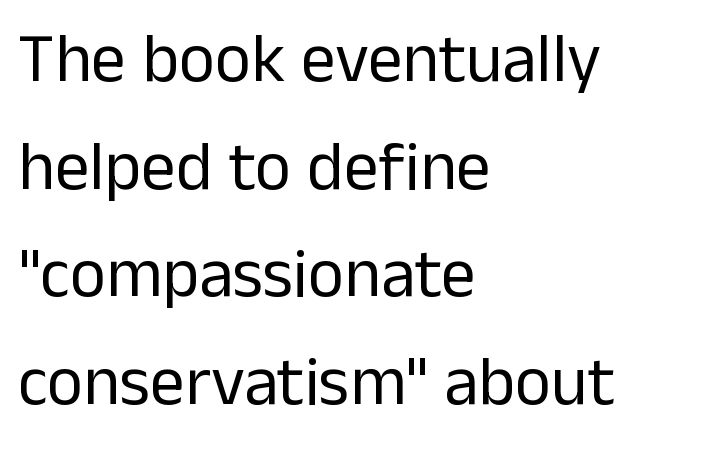
Q: Is the text bold? A: No.
Q: Is the text italic (slanted)? A: No, it is upright.
Q: Is the typeface a serif or a sans-serif typeface? A: Sans-serif.
Q: Is the text underlined? A: No.
Q: How is the paragraph aligned? A: Left-aligned.
Q: Is the spacing between letters normal or unusually wide? A: Normal.
Q: Is the spacing between lines tight, normal or loose? A: Normal.
Q: Width (condensed, normal, or wide)? A: Normal.
Q: Stroke contrast? A: Low.
Q: x-height? A: Medium.
Q: Monospaced? A: No.
